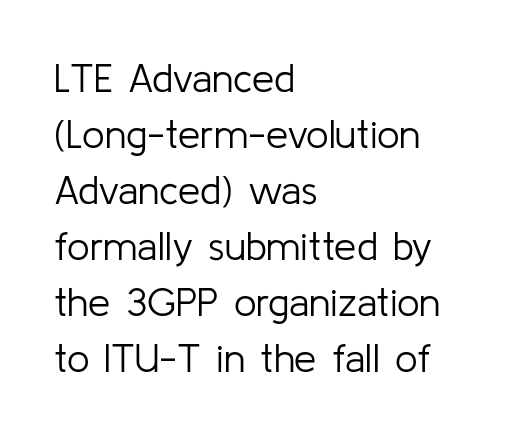
The rag falls on the right side of this text block. Caption: standard tracking, unaltered. Character widths vary here, with narrow letters taking less room than wide ones. A typesetter would mark this as roman, not italic. Is the type heavy? It reads as light-to-regular instead. Students, observe: this is what conventionally led text looks like.
